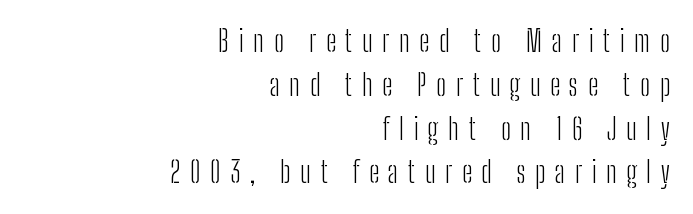
The specimen reads as upright at a glance. The type is letterspaced generously, with wide tracking. Leftover space on each line is placed entirely before the opening word. Reading down the column, the eye jumps a familiar distance to each next line. Nope, no serifs anywhere on these letters.
